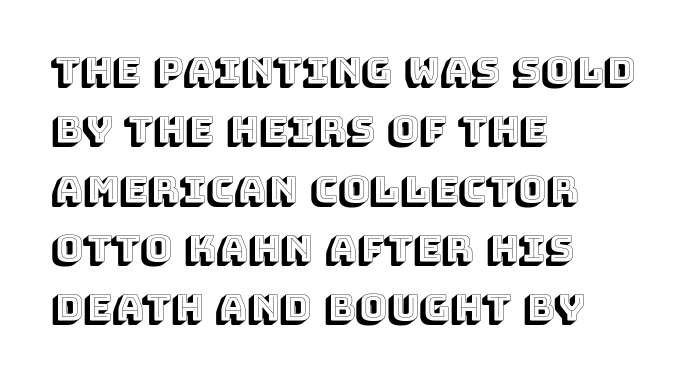
{"italic": "no", "width": "normal", "x_height": "large", "monospaced": "no", "underline": "no", "align": "left", "line_spacing": "normal", "line_spacing_ratio": 1.56, "letter_spacing": "normal", "letter_spacing_em": 0.0, "glyph_px": 38}
